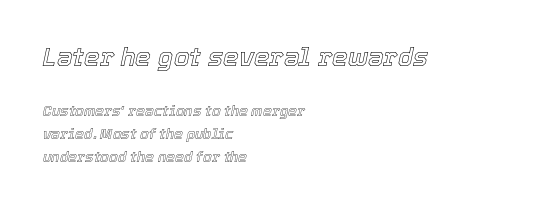
Q: Is the text italic (slanted)? A: Yes, it leans right by about 12 degrees.
Q: Is the text underlined? A: No.
Q: How is the paragraph aligned? A: Left-aligned.
Q: Is the spacing between letters normal or unusually wide? A: Normal.
Q: Is the spacing between lines tight, normal or loose? A: Normal.
Q: Which block of text is set in a larger size, the first (top) or the second (bottom)? A: The first (top) one.
